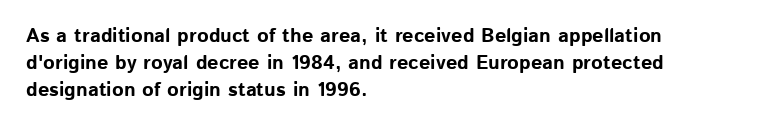
{"italic": "no", "bold": "yes", "underline": "no", "align": "left", "line_spacing": "normal", "line_spacing_ratio": 1.36, "letter_spacing": "normal", "letter_spacing_em": 0.0, "glyph_px": 20}
